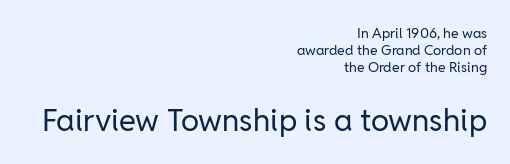
Q: Is the text bold? A: No.
Q: Is the text italic (slanted)? A: No, it is upright.
Q: Is the typeface a serif or a sans-serif typeface? A: Sans-serif.
Q: Is the text underlined? A: No.
Q: How is the paragraph aligned? A: Right-aligned.
Q: Is the spacing between letters normal or unusually wide? A: Normal.
Q: Which block of text is set in a larger size, the first (top) or the second (bottom)? A: The second (bottom) one.
Q: Width (condensed, normal, or wide)? A: Normal.
Q: Stroke contrast? A: Low.
Q: x-height? A: Medium.
Q: Monospaced? A: No.
